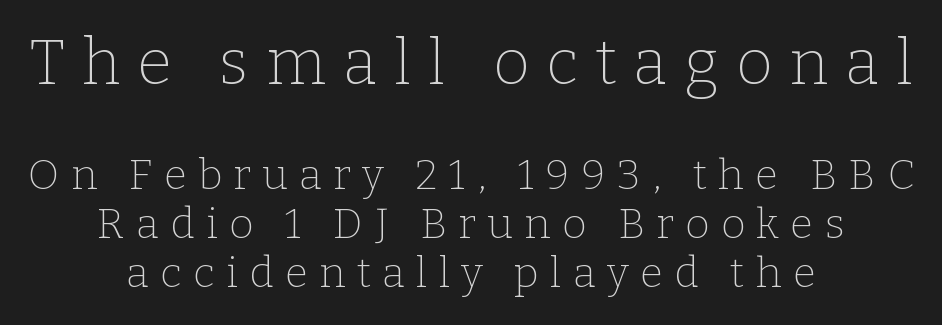
{"serif": "yes", "italic": "no", "bold": "no", "weight": "thin", "width": "normal", "stroke_contrast": "low", "x_height": "medium", "monospaced": "no", "underline": "no", "align": "center", "line_spacing_ratio": 1.17, "letter_spacing": "wide", "letter_spacing_em": 0.27, "larger_block": "first", "size_ratio": 1.5, "glyph_px": 63}
